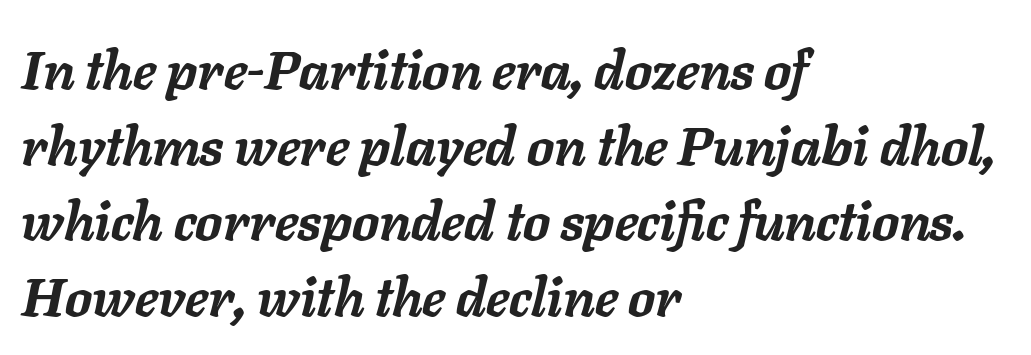
The image shows 54 px semibold type, italic (leaning right); set left-aligned, normal line spacing (1.4x), normal letter spacing, not underlined; low stroke contrast and a medium x-height.
